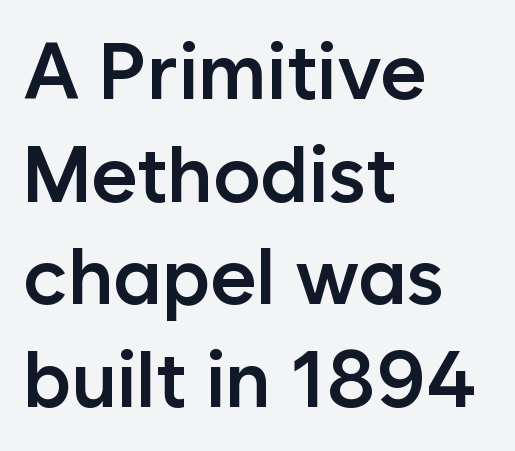
No feet cap the strokes, marking this as sans-serif type. Caption: semibold face, moderately heavy strokes. A normal amount of white space separates one row of letters from the next. Descenders are the only things crossing below the line.
